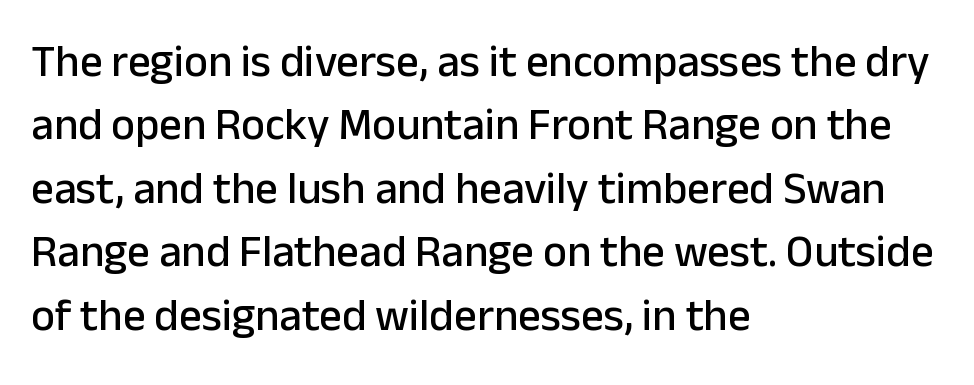
Q: Is the text italic (slanted)? A: No, it is upright.
Q: Is the typeface a serif or a sans-serif typeface? A: Sans-serif.
Q: Is the text underlined? A: No.
Q: How is the paragraph aligned? A: Left-aligned.
Q: Is the spacing between letters normal or unusually wide? A: Normal.
Q: Is the spacing between lines tight, normal or loose? A: Normal.
Q: Width (condensed, normal, or wide)? A: Normal.
Q: Stroke contrast? A: Low.
Q: x-height? A: Medium.
Q: Monospaced? A: No.
